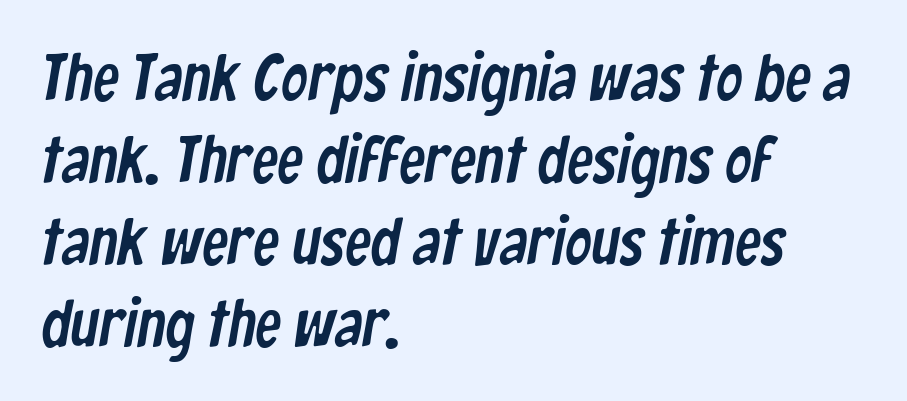
The setting favours the left margin, as ordinary paragraphs usually do. This sample uses a sans-serif face. The face used here is proportionally spaced, like ordinary book or web type. Check the space under the baseline: it is left empty. Compared with typical body copy, the letter spacing here is the same.
